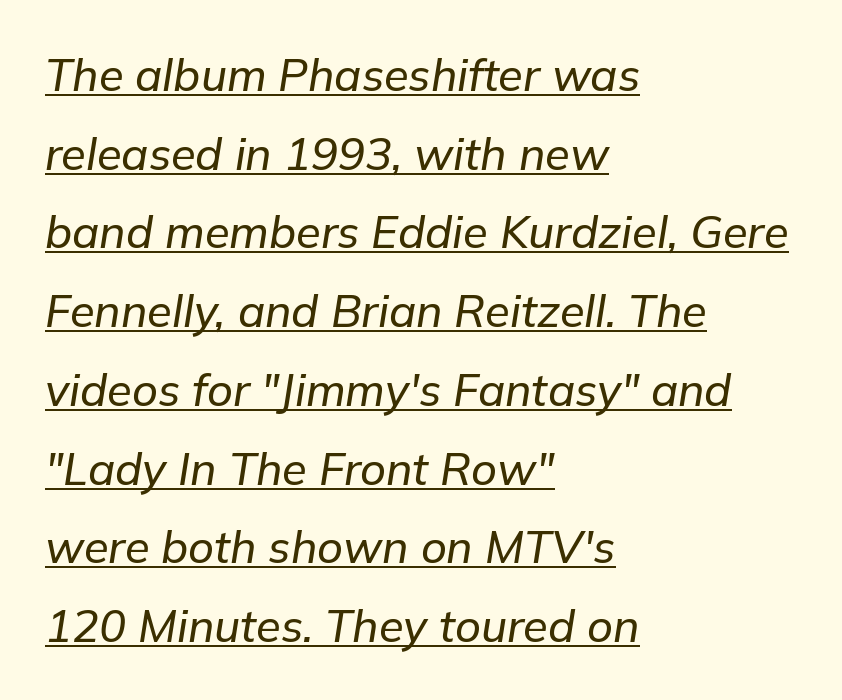
The image shows 45 px text type, italic (leaning right); set left-aligned, line spacing 1.75x, normal letter spacing, underlined; low stroke contrast and a medium x-height.
